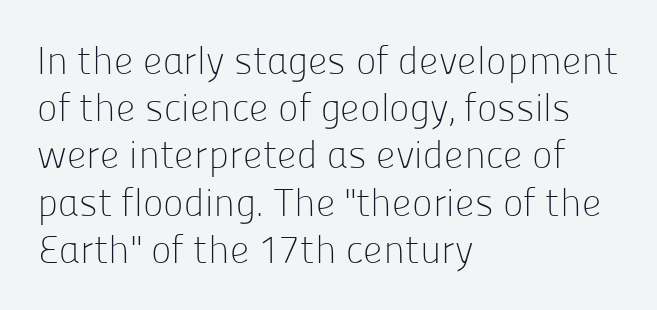
Quick note: not italic, upright. The text block is weighted toward the left margin, trailing off unevenly rightward. Compared with a typical body face, this is equally light or lighter still. There is no visible air inserted between adjacent glyphs. Letterform terminals end flat and unadorned throughout the passage. Underlining? Definitely not there.
